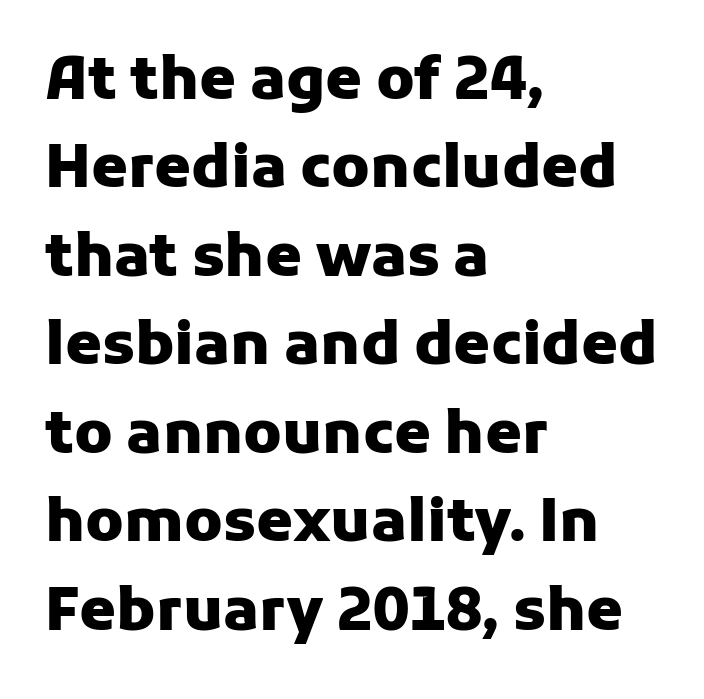
{"serif": "no", "italic": "no", "bold": "yes", "weight": "heavy", "width": "normal", "stroke_contrast": "low", "x_height": "medium", "monospaced": "no", "underline": "no", "align": "left", "line_spacing": "normal", "line_spacing_ratio": 1.5, "letter_spacing": "normal", "letter_spacing_em": 0.0, "glyph_px": 59}
